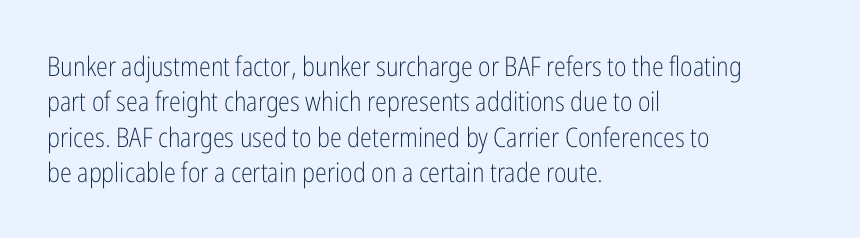
Q: Is the text bold? A: No.
Q: Is the text italic (slanted)? A: No, it is upright.
Q: Is the text underlined? A: No.
Q: How is the paragraph aligned? A: Left-aligned.
Q: Is the spacing between letters normal or unusually wide? A: Normal.
Q: Is the spacing between lines tight, normal or loose? A: Normal.
